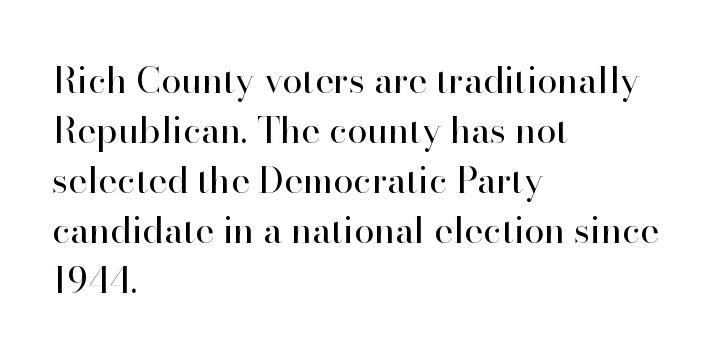
The image shows 36 px regular-weight serif type, upright; set left-aligned, normal line spacing (1.39x), normal letter spacing, not underlined; high stroke contrast and a small x-height.
